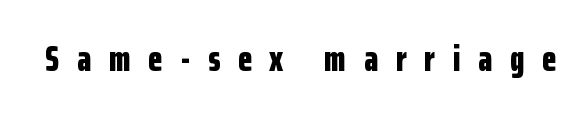
{"serif": "no", "italic": "no", "bold": "yes", "weight": "bold", "width": "condensed", "stroke_contrast": "low", "x_height": "medium", "monospaced": "no", "underline": "no", "letter_spacing": "wide", "letter_spacing_em": 0.48, "glyph_px": 37}
